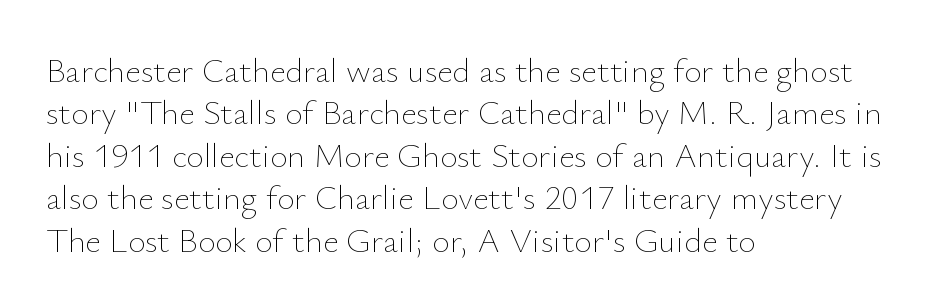
Q: Is the text bold? A: No.
Q: Is the text italic (slanted)? A: No, it is upright.
Q: Is the text underlined? A: No.
Q: How is the paragraph aligned? A: Left-aligned.
Q: Is the spacing between letters normal or unusually wide? A: Normal.
Q: Is the spacing between lines tight, normal or loose? A: Normal.
Q: Width (condensed, normal, or wide)? A: Normal.
Q: Stroke contrast? A: Low.
Q: x-height? A: Small.
Q: Monospaced? A: No.
